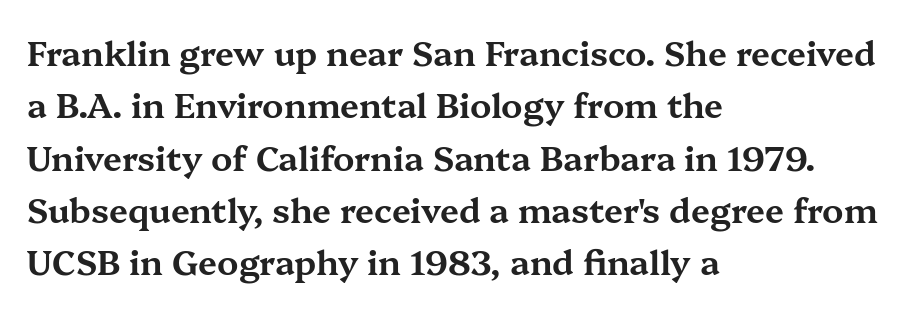
Q: Is the text italic (slanted)? A: No, it is upright.
Q: Is the typeface a serif or a sans-serif typeface? A: Serif.
Q: Is the text underlined? A: No.
Q: How is the paragraph aligned? A: Left-aligned.
Q: Is the spacing between letters normal or unusually wide? A: Normal.
Q: Is the spacing between lines tight, normal or loose? A: Normal.
Q: Width (condensed, normal, or wide)? A: Wide.
Q: Stroke contrast? A: Medium.
Q: x-height? A: Medium.
Q: Monospaced? A: No.
